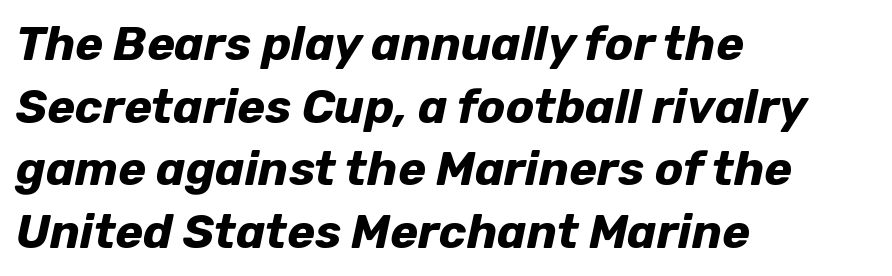
Q: Is the text bold? A: Yes.
Q: Is the text italic (slanted)? A: Yes, it leans right by about 12 degrees.
Q: Is the text underlined? A: No.
Q: How is the paragraph aligned? A: Left-aligned.
Q: Is the spacing between letters normal or unusually wide? A: Normal.
Q: Is the spacing between lines tight, normal or loose? A: Normal.
Q: Width (condensed, normal, or wide)? A: Normal.
Q: Stroke contrast? A: Low.
Q: x-height? A: Medium.
Q: Monospaced? A: No.
